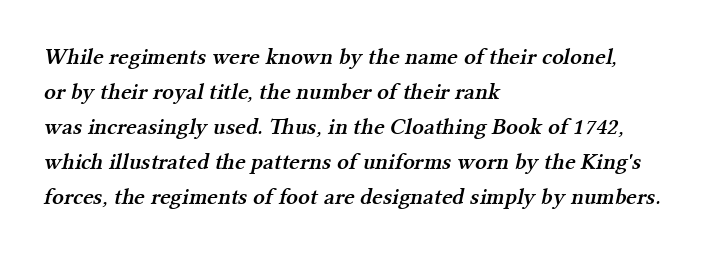
{"bold": "semi", "underline": "no", "align": "left", "line_spacing": "normal", "line_spacing_ratio": 1.52, "letter_spacing": "normal", "letter_spacing_em": 0.0, "glyph_px": 23}
